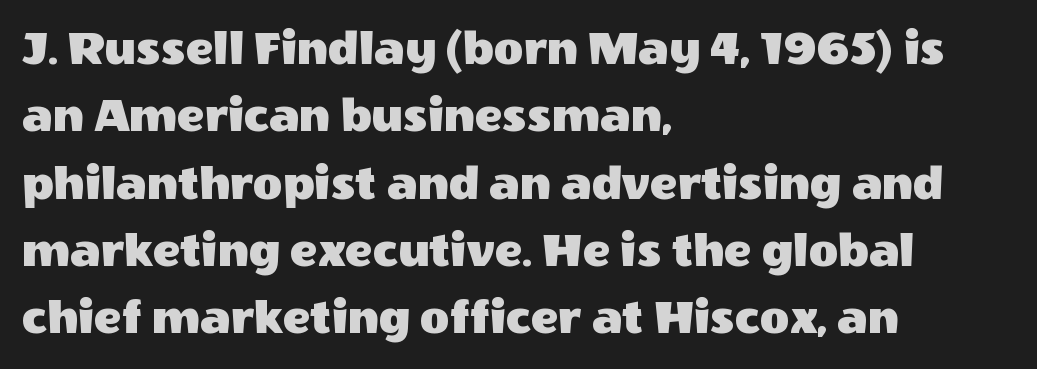
Q: Is the text italic (slanted)? A: No, it is upright.
Q: Is the typeface a serif or a sans-serif typeface? A: Sans-serif.
Q: Is the text underlined? A: No.
Q: How is the paragraph aligned? A: Left-aligned.
Q: Is the spacing between letters normal or unusually wide? A: Normal.
Q: Is the spacing between lines tight, normal or loose? A: Normal.
Q: Width (condensed, normal, or wide)? A: Normal.
Q: x-height? A: Large.
Q: Monospaced? A: No.
